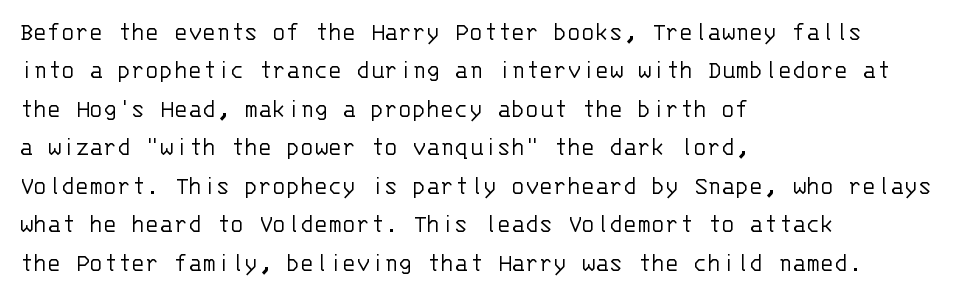
Leftover space on each line is placed entirely after the last word. The font sits on the lighter half of the weight spectrum, regular included. Here the glyphs are tracked normally, forming tight word shapes. Evenly set lines give the paragraph a standard silhouette. The area under the type is left untouched. The letters stand upright; this is a roman face.
